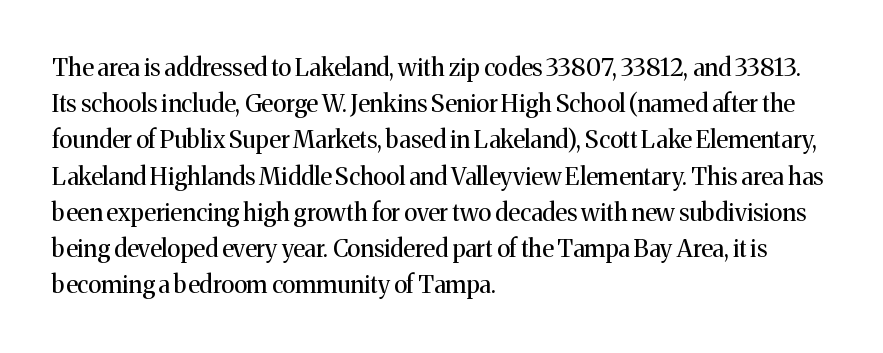
Default kerning and tracking; the words read as compact shapes. Tall strokes in this sample are plumb rather than angled. This rendering uses left alignment, leaving the right contour irregular. Students, observe: this is what conventionally led text looks like. Each stroke keeps to a modest, everyday thickness or less. Honestly, there is no underline to notice here at all.
